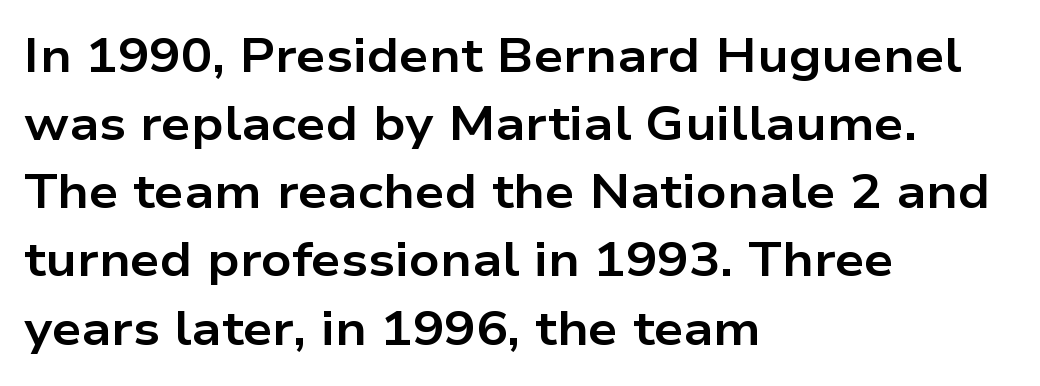
The image shows 47 px bold, wide sans-serif type, upright; set left-aligned, normal line spacing (1.45x), normal letter spacing, not underlined; low stroke contrast and a medium x-height.
